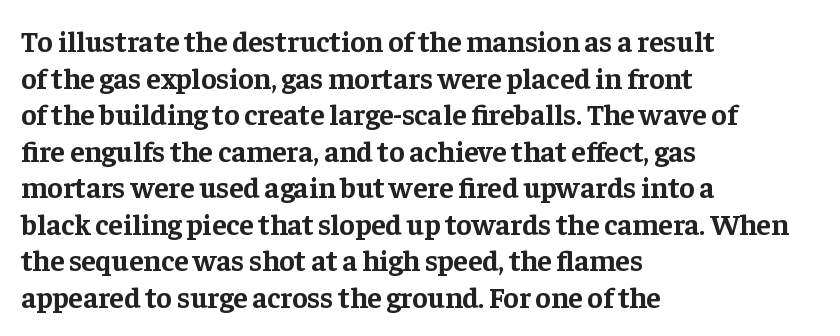
{"serif": "yes", "italic": "no", "bold": "yes", "weight": "bold", "width": "normal", "stroke_contrast": "low", "x_height": "medium", "monospaced": "no", "underline": "no", "align": "left", "line_spacing": "normal", "line_spacing_ratio": 1.26, "letter_spacing": "normal", "letter_spacing_em": 0.0, "glyph_px": 29}
